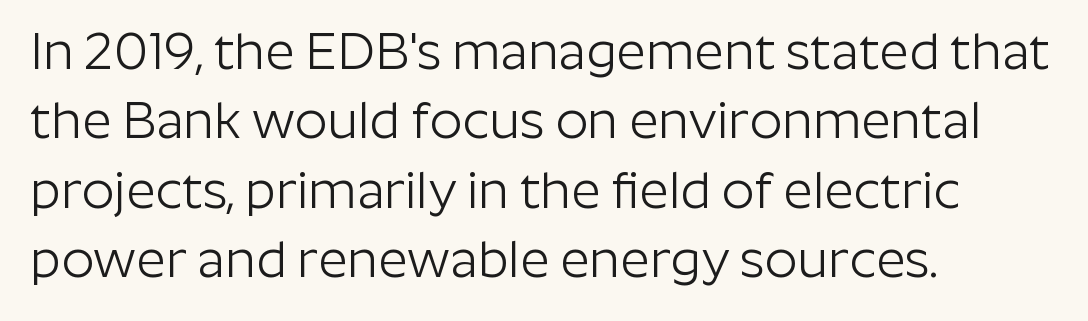
Q: Is the text bold? A: No.
Q: Is the text italic (slanted)? A: No, it is upright.
Q: Is the typeface a serif or a sans-serif typeface? A: Sans-serif.
Q: Is the text underlined? A: No.
Q: How is the paragraph aligned? A: Left-aligned.
Q: Is the spacing between letters normal or unusually wide? A: Normal.
Q: Is the spacing between lines tight, normal or loose? A: Normal.
Q: Width (condensed, normal, or wide)? A: Normal.
Q: Stroke contrast? A: Low.
Q: x-height? A: Medium.
Q: Monospaced? A: No.
